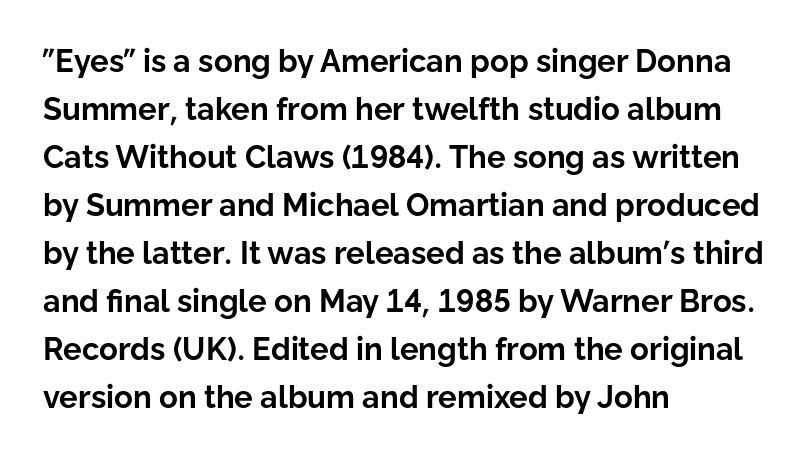
{"serif": "no", "italic": "no", "bold": "yes", "weight": "bold", "width": "normal", "stroke_contrast": "low", "x_height": "medium", "monospaced": "no", "underline": "no", "align": "left", "line_spacing": "normal", "line_spacing_ratio": 1.55, "letter_spacing": "normal", "letter_spacing_em": 0.0, "glyph_px": 31}
